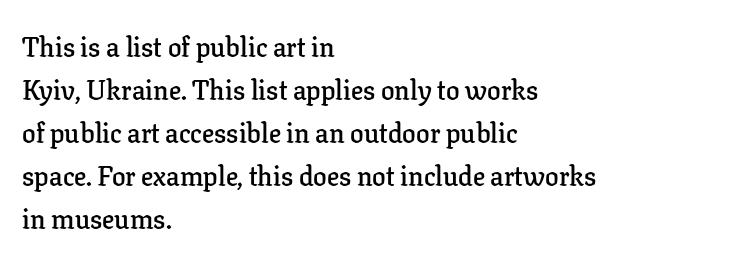
Decoration check: the copy has no underline. A classic flush-left, rag-right setting is used for this passage. Notice how descenders clear the ascenders below comfortably — that's standard leading. Tracking value appears to be zero — textbook default spacing.
